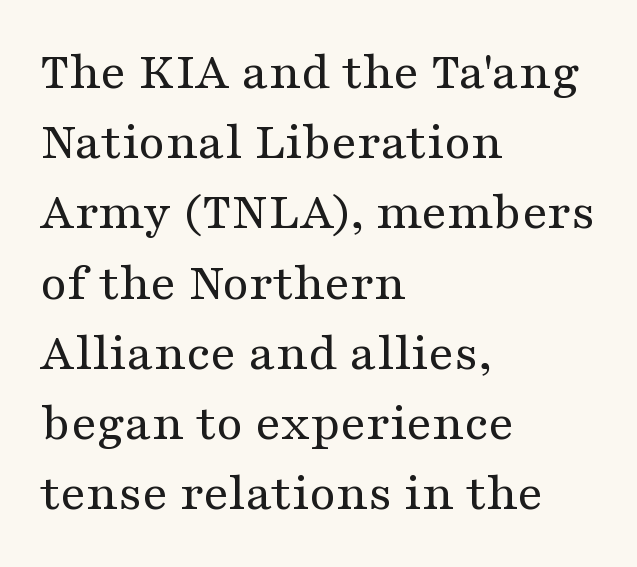
Q: Is the text bold? A: No.
Q: Is the text italic (slanted)? A: No, it is upright.
Q: Is the typeface a serif or a sans-serif typeface? A: Serif.
Q: Is the text underlined? A: No.
Q: How is the paragraph aligned? A: Left-aligned.
Q: Is the spacing between letters normal or unusually wide? A: Normal.
Q: Is the spacing between lines tight, normal or loose? A: Normal.
Q: Width (condensed, normal, or wide)? A: Wide.
Q: Stroke contrast? A: Medium.
Q: x-height? A: Medium.
Q: Monospaced? A: No.
